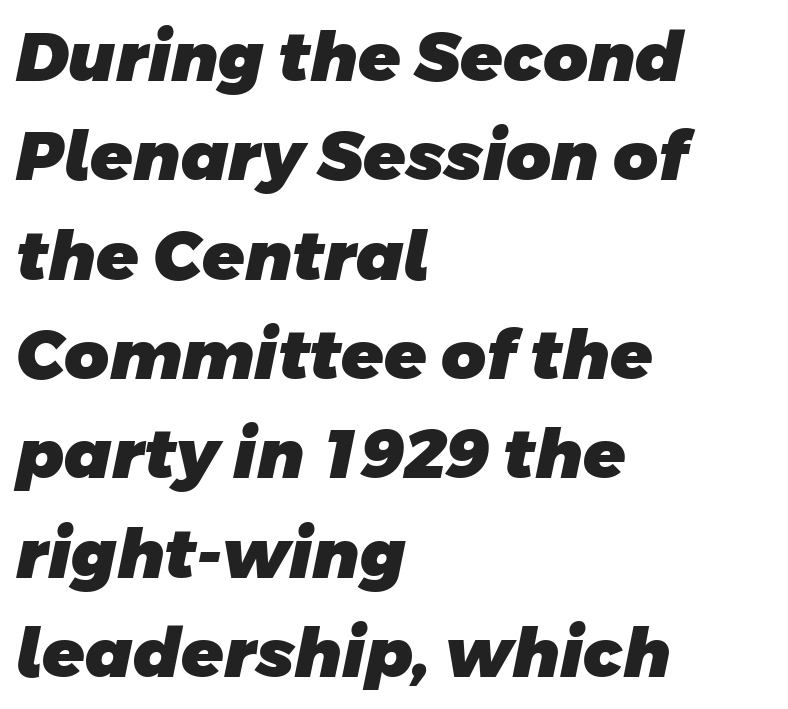
The image shows 69 px heavy sans-serif type; set left-aligned, normal line spacing (1.44x), normal letter spacing, not underlined; low stroke contrast and a large x-height.
